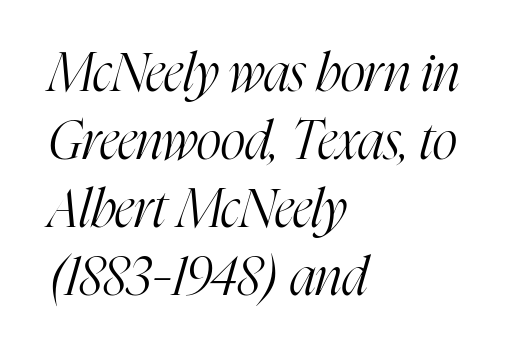
The image shows 53 px light, condensed serif type, italic (leaning right); set left-aligned, normal line spacing (1.28x), normal letter spacing, not underlined; high stroke contrast and a medium x-height.
